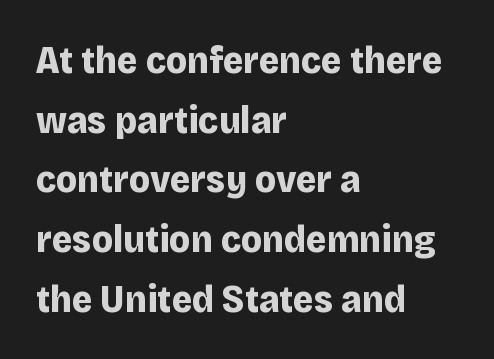
{"serif": "no", "italic": "no", "bold": "yes", "weight": "bold", "width": "normal", "stroke_contrast": "low", "x_height": "large", "monospaced": "no", "underline": "no", "align": "left", "line_spacing": "normal", "line_spacing_ratio": 1.53, "letter_spacing": "normal", "letter_spacing_em": 0.0, "glyph_px": 39}
